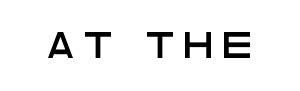
The image shows 26 px text type, upright; set unusually wide letter spacing (+0.38 em), not underlined.
